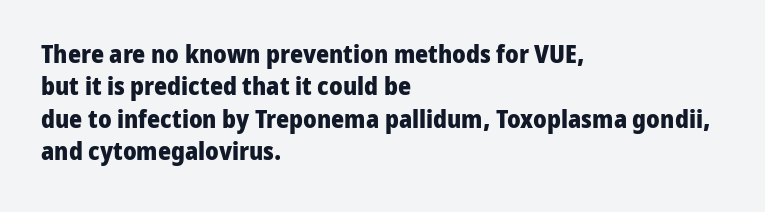
The image shows 25 px bold type, upright; set left-aligned, normal line spacing (1.3x), normal letter spacing, not underlined.
